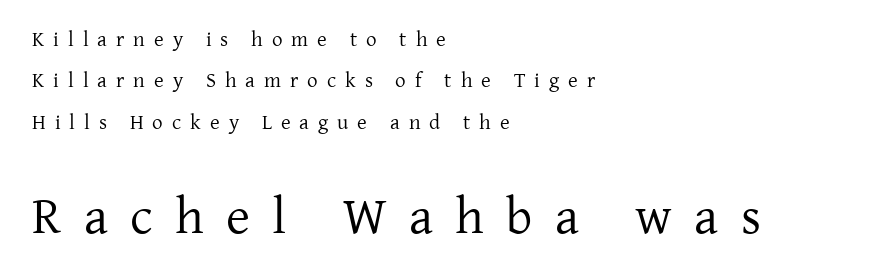
The image shows 52 px regular-weight serif type, upright; set left-aligned, loose line spacing (1.97x), unusually wide letter spacing (+0.43 em), not underlined; the second (bottom) block is 2.48x larger; low stroke contrast and a medium x-height.
